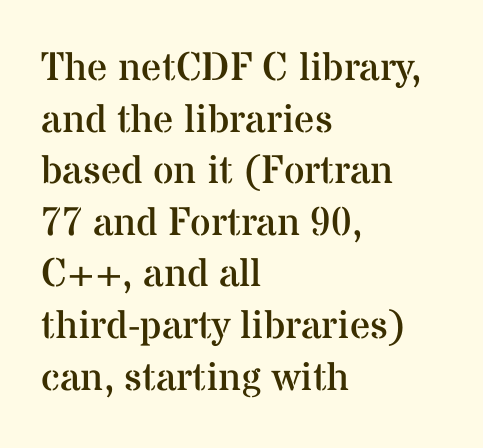
Q: Is the text bold? A: No.
Q: Is the text italic (slanted)? A: No, it is upright.
Q: Is the typeface a serif or a sans-serif typeface? A: Serif.
Q: Is the text underlined? A: No.
Q: How is the paragraph aligned? A: Left-aligned.
Q: Is the spacing between letters normal or unusually wide? A: Normal.
Q: Is the spacing between lines tight, normal or loose? A: Normal.
Q: Width (condensed, normal, or wide)? A: Normal.
Q: Stroke contrast? A: Medium.
Q: x-height? A: Medium.
Q: Monospaced? A: No.
